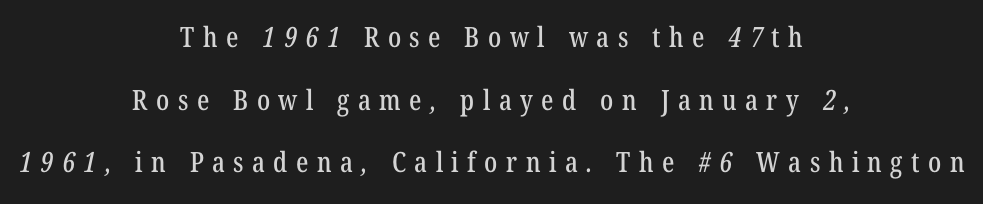
No word sits above an underline. Spacing between characters has been opened up far beyond the box default. The whitespace from short lines is split evenly between both sides. Vertical spacing — loose.
